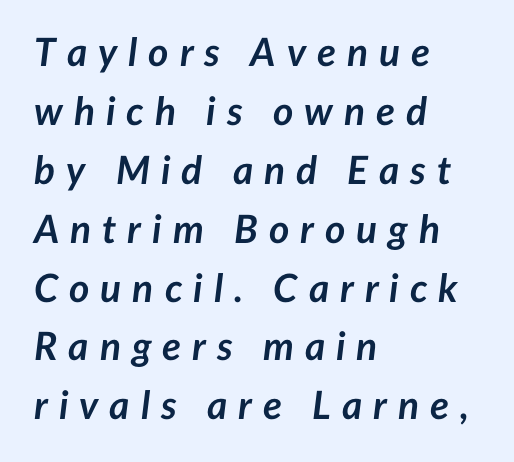
{"italic": "yes", "lean": "right", "slant_degrees": 7, "bold": "yes", "weight": "semibold", "width": "normal", "stroke_contrast": "low", "x_height": "medium", "monospaced": "no", "underline": "no", "align": "left", "line_spacing": "normal", "line_spacing_ratio": 1.51, "letter_spacing": "wide", "letter_spacing_em": 0.28, "glyph_px": 39}
